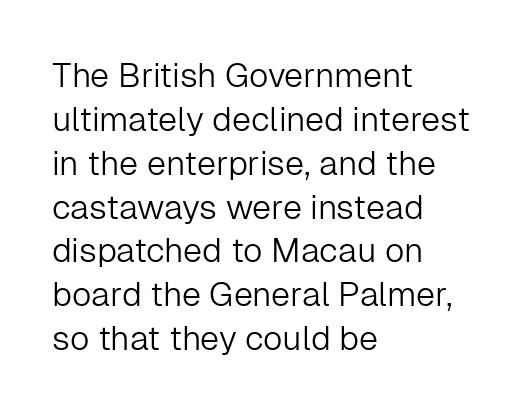
Q: Is the text bold? A: No.
Q: Is the text italic (slanted)? A: No, it is upright.
Q: Is the typeface a serif or a sans-serif typeface? A: Sans-serif.
Q: Is the text underlined? A: No.
Q: How is the paragraph aligned? A: Left-aligned.
Q: Is the spacing between letters normal or unusually wide? A: Normal.
Q: Is the spacing between lines tight, normal or loose? A: Normal.
Q: Width (condensed, normal, or wide)? A: Normal.
Q: Stroke contrast? A: Low.
Q: x-height? A: Medium.
Q: Monospaced? A: No.
